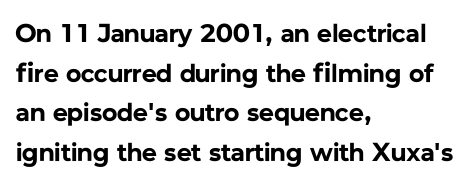
Q: Is the text bold? A: Yes.
Q: Is the text italic (slanted)? A: No, it is upright.
Q: Is the text underlined? A: No.
Q: How is the paragraph aligned? A: Left-aligned.
Q: Is the spacing between letters normal or unusually wide? A: Normal.
Q: Is the spacing between lines tight, normal or loose? A: Normal.
